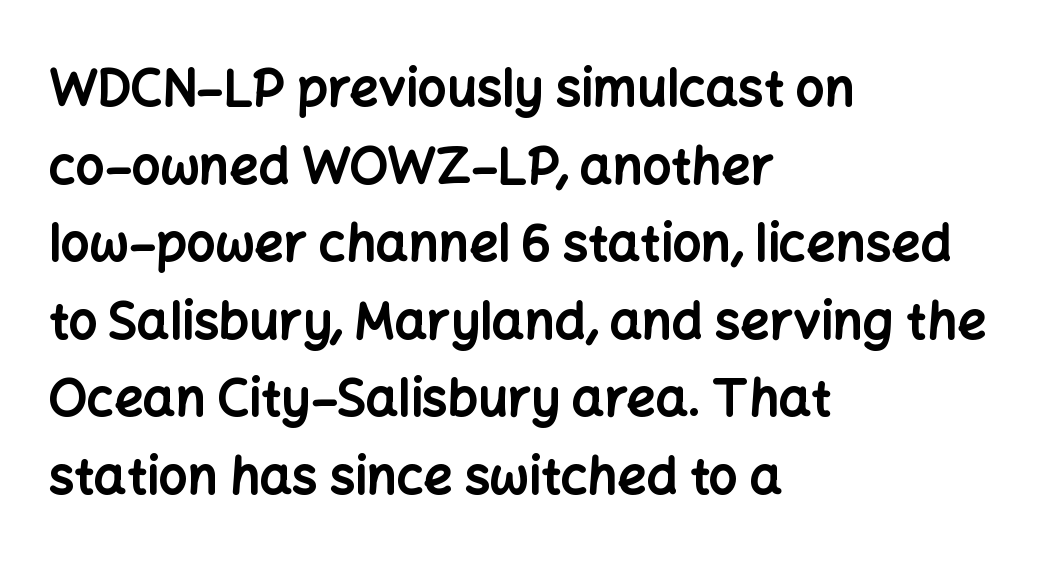
The image shows 51 px bold sans-serif type, upright; set left-aligned, normal line spacing (1.52x), normal letter spacing, not underlined; low stroke contrast and a medium x-height.
